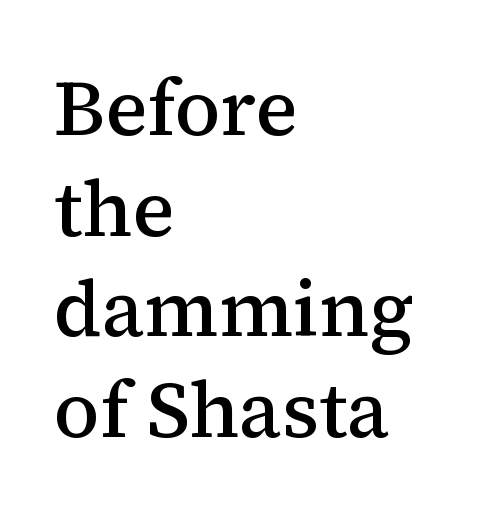
The image shows 78 px semibold serif type, upright; set left-aligned, normal line spacing (1.29x), normal letter spacing, not underlined; medium stroke contrast and a medium x-height.
